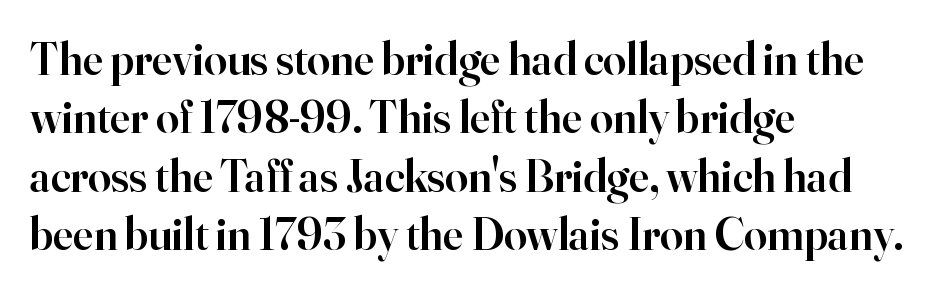
The image shows 46 px semibold serif type, upright; set left-aligned, normal line spacing (1.27x), normal letter spacing, not underlined; high stroke contrast and a small x-height.
